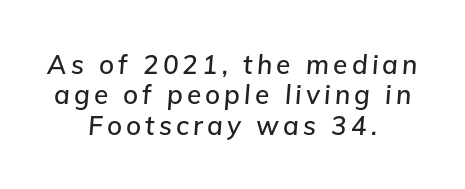
Q: Is the text italic (slanted)? A: Yes, it leans right by about 5 degrees.
Q: Is the text underlined? A: No.
Q: How is the paragraph aligned? A: Centered.
